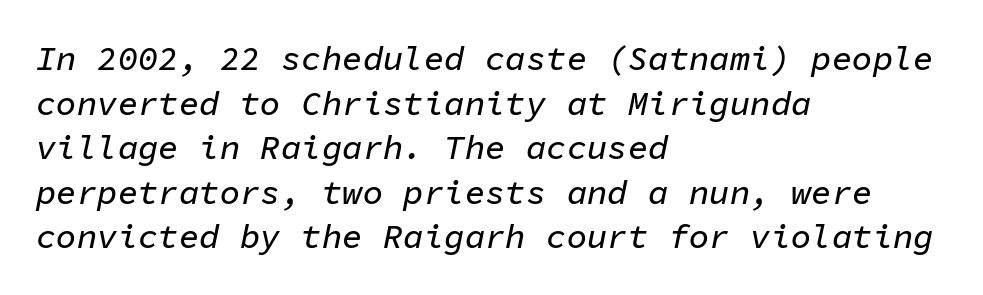
{"italic": "yes", "lean": "right", "slant_degrees": 11, "width": "normal", "stroke_contrast": "low", "x_height": "medium", "monospaced": "yes", "underline": "no", "align": "left", "line_spacing": "normal", "line_spacing_ratio": 1.31, "letter_spacing": "normal", "letter_spacing_em": 0.0, "glyph_px": 34}
